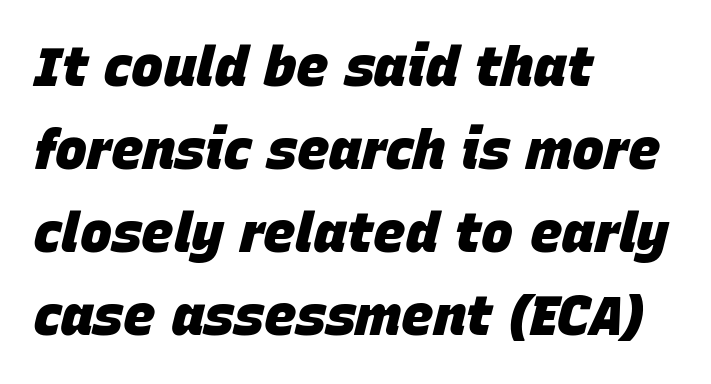
Tracking value appears to be zero — textbook default spacing. Teacher's note: observe the even left margin — that is flush-left alignment. Underlining? Definitely not there. The letters are bold, with thick, heavy strokes.
